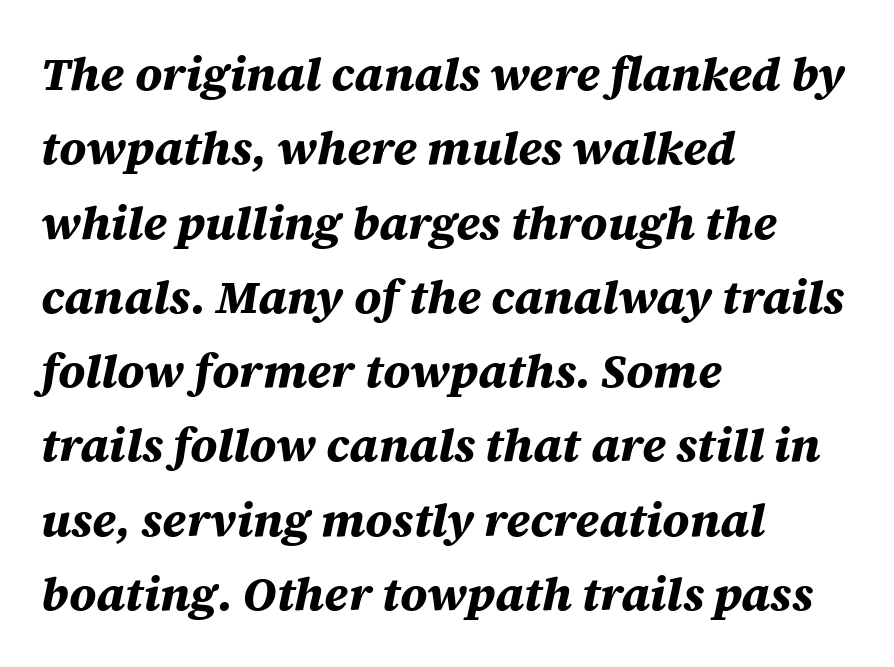
Observe the lean: these are italic letterforms. Looks like regular typesetting: each glyph gets only the width it needs. These lines sit exactly where default settings would place them. Caption: bold face, heavy strokes. Each line starts at the same left margin while the right side varies.
